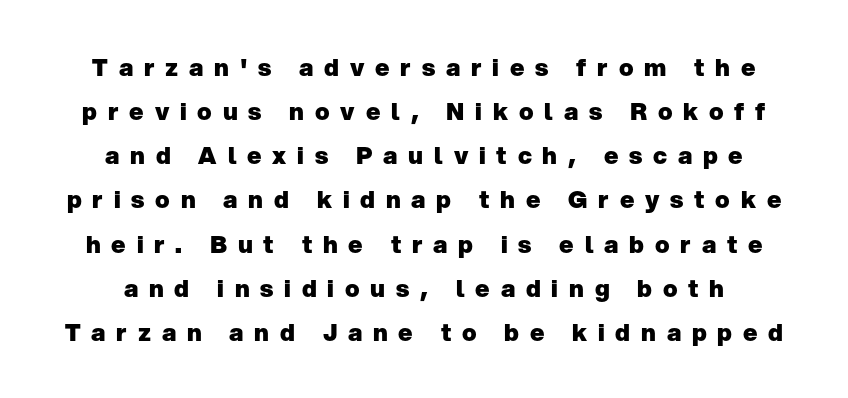
The image shows 24 px bold type, upright; set line spacing 1.84x, unusually wide letter spacing (+0.45 em), not underlined.
